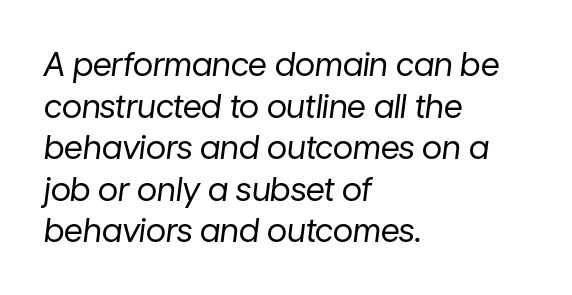
The image shows 33 px regular-weight type, italic (leaning right); set left-aligned, normal line spacing (1.26x), normal letter spacing, not underlined; low stroke contrast and a medium x-height.
